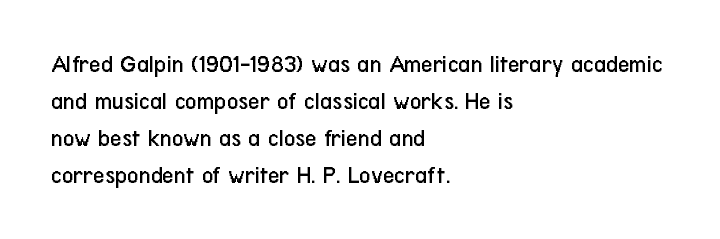
Q: Is the text bold? A: No.
Q: Is the text italic (slanted)? A: No, it is upright.
Q: Is the text underlined? A: No.
Q: How is the paragraph aligned? A: Left-aligned.
Q: Is the spacing between letters normal or unusually wide? A: Normal.
Q: Is the spacing between lines tight, normal or loose? A: Normal.
